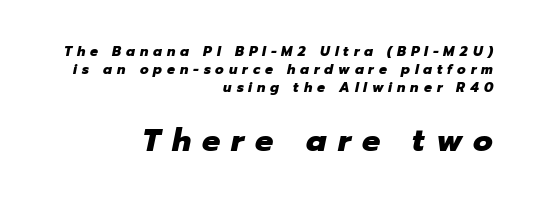
The glyphs look as if they've been sheared to an angle. No word sits above an underline. Chunky letters — that's bold for sure. The face used here is proportionally spaced, like ordinary book or web type.
